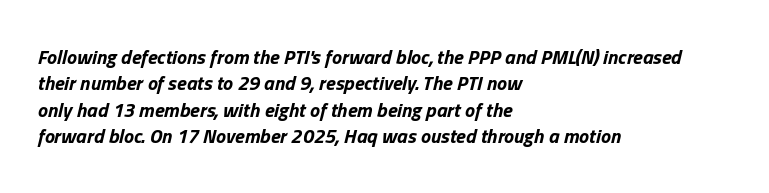
The image shows 20 px bold type, italic (leaning right); set left-aligned, normal line spacing (1.32x), normal letter spacing, not underlined.
